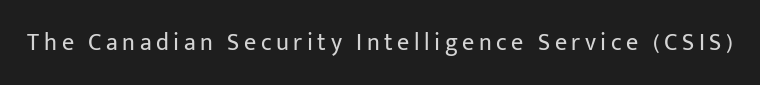
{"italic": "no", "bold": "no", "underline": "no", "glyph_px": 24}
